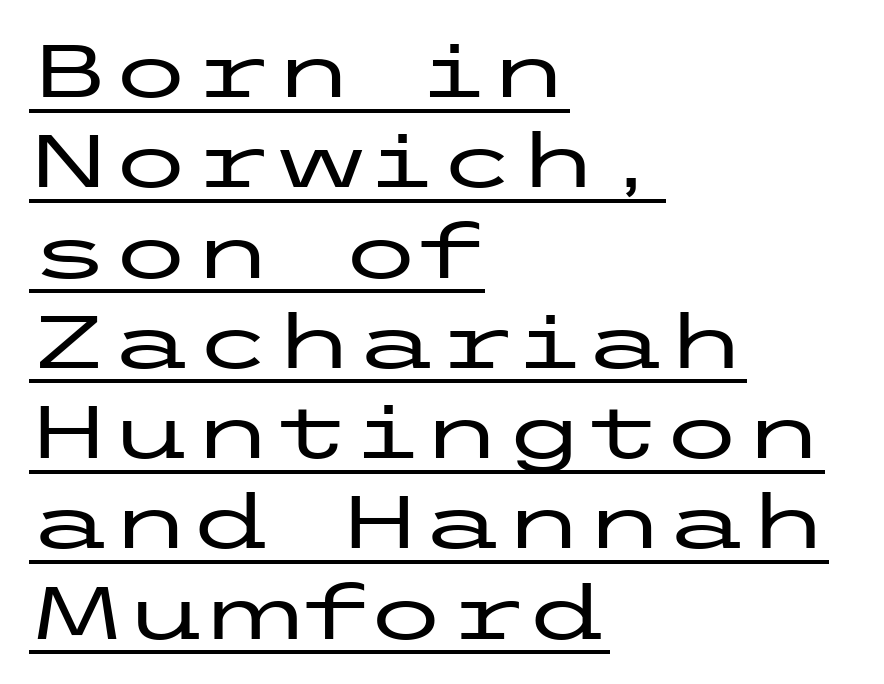
Horizontally, the lines are justified to the leading edge only. Spacing between characters is what you'd get straight out of the box. Students, observe the line beneath the letters — that is underlining. Notice how the stems are strictly vertical — no italics here.
